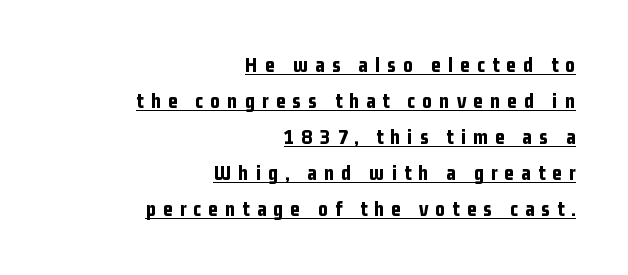
{"italic": "no", "bold": "yes", "underline": "yes", "align": "right", "line_spacing_ratio": 1.72, "letter_spacing": "wide", "letter_spacing_em": 0.34, "glyph_px": 21}
